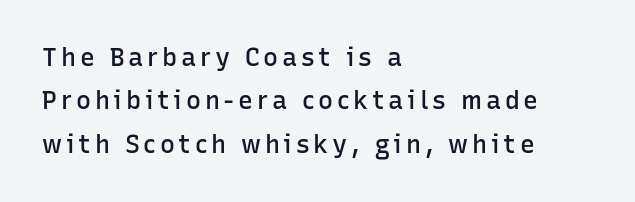
{"italic": "no", "bold": "semi", "underline": "no", "align": "left", "line_spacing_ratio": 1.74, "glyph_px": 25}
